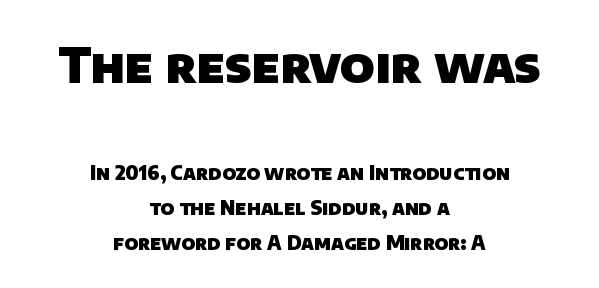
{"serif": "no", "bold": "yes", "weight": "heavy", "width": "normal", "stroke_contrast": "low", "x_height": "large", "monospaced": "no", "underline": "no", "align": "center", "line_spacing_ratio": 1.84, "letter_spacing": "normal", "letter_spacing_em": 0.0, "larger_block": "first", "size_ratio": 2.53, "glyph_px": 48}
